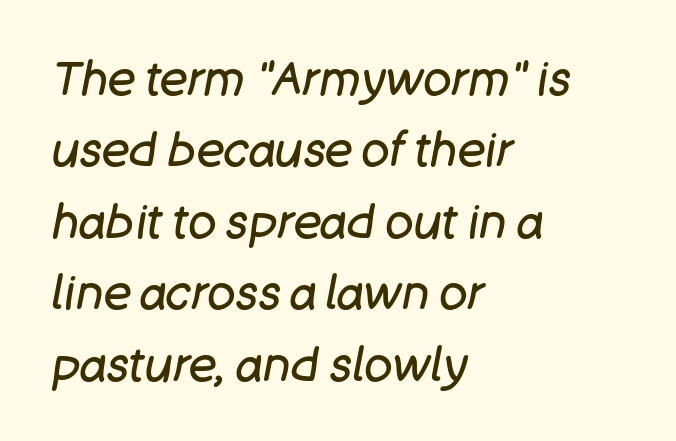
Q: Is the text bold? A: No.
Q: Is the text italic (slanted)? A: Yes, it leans right by about 11 degrees.
Q: Is the text underlined? A: No.
Q: How is the paragraph aligned? A: Left-aligned.
Q: Is the spacing between letters normal or unusually wide? A: Normal.
Q: Is the spacing between lines tight, normal or loose? A: Normal.
Q: Width (condensed, normal, or wide)? A: Normal.
Q: Stroke contrast? A: Low.
Q: x-height? A: Large.
Q: Monospaced? A: No.
